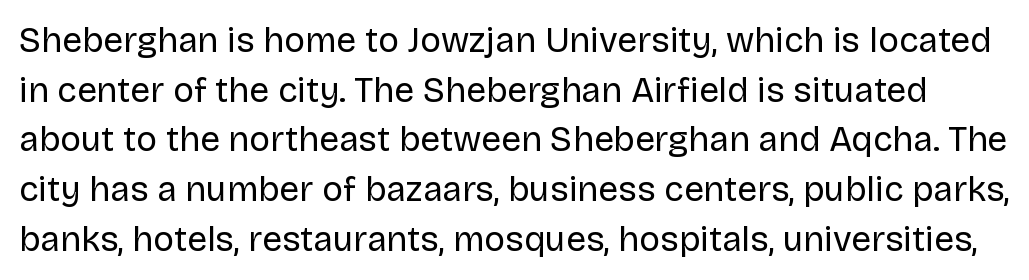
The passage shown is typeset with a sans-serif family. Leading matches the norm, producing a regular column. It's the straight-up-and-down kind of type. The letters advance in unequal steps, a hallmark of proportional type.
